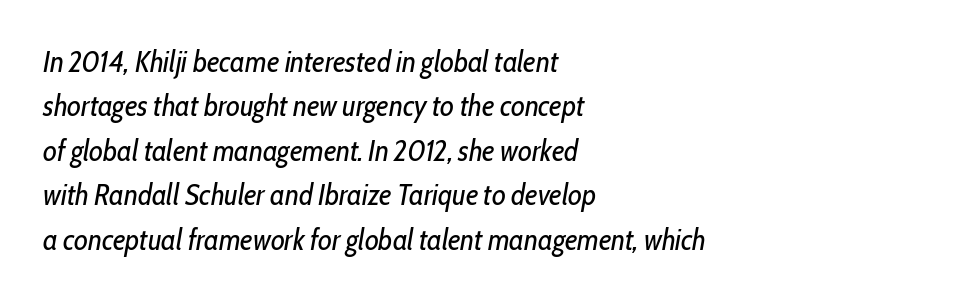
{"italic": "yes", "lean": "right", "slant_degrees": 10, "bold": "no", "weight": "regular", "width": "condensed", "stroke_contrast": "low", "x_height": "medium", "monospaced": "no", "underline": "no", "align": "left", "line_spacing": "normal", "line_spacing_ratio": 1.48, "letter_spacing": "normal", "letter_spacing_em": 0.0, "glyph_px": 30}
